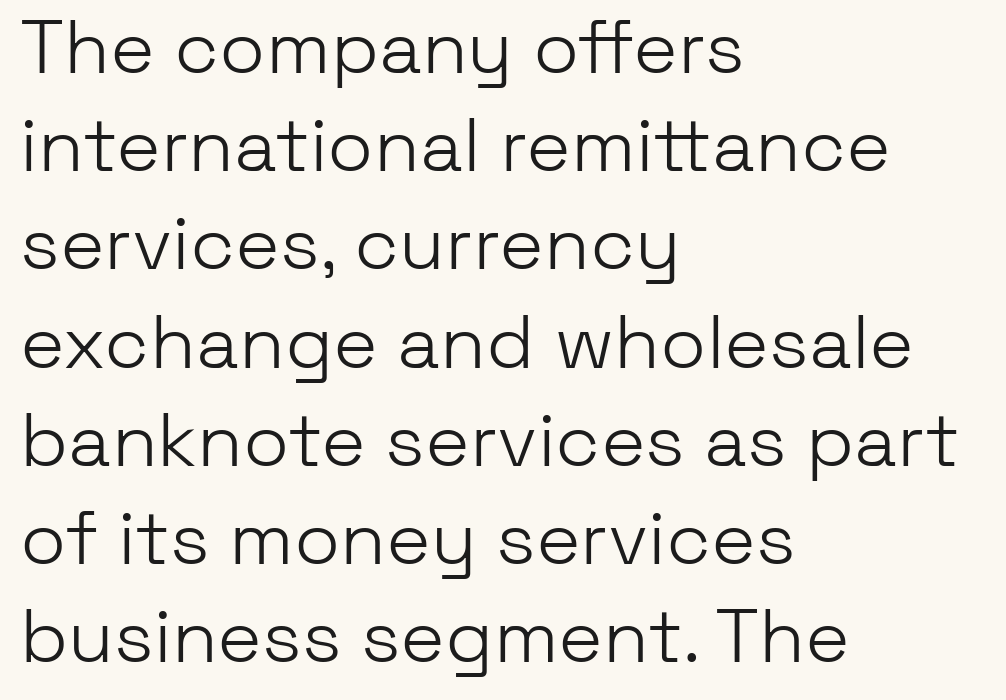
{"serif": "no", "italic": "no", "bold": "no", "weight": "light", "width": "normal", "stroke_contrast": "low", "x_height": "medium", "monospaced": "no", "underline": "no", "align": "left", "line_spacing": "normal", "line_spacing_ratio": 1.31, "letter_spacing": "normal", "letter_spacing_em": 0.0, "glyph_px": 75}
